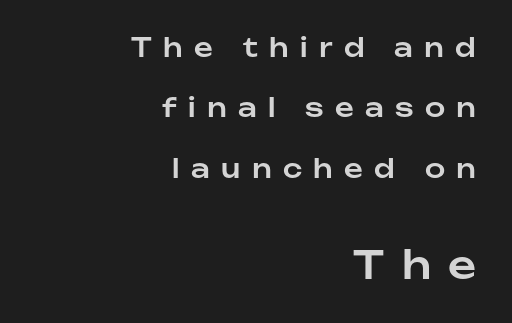
{"serif": "no", "italic": "no", "width": "normal", "stroke_contrast": "low", "x_height": "medium", "monospaced": "no", "underline": "no", "align": "right", "line_spacing": "loose", "line_spacing_ratio": 2.32, "letter_spacing": "wide", "letter_spacing_em": 0.44, "larger_block": "second", "size_ratio": 1.5, "glyph_px": 39}
